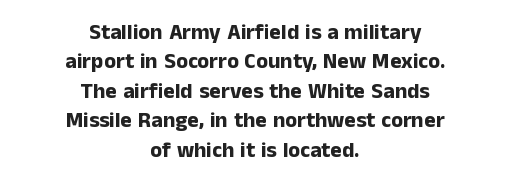
{"italic": "no", "bold": "yes", "underline": "no", "align": "center", "line_spacing": "normal", "line_spacing_ratio": 1.34, "letter_spacing": "normal", "letter_spacing_em": 0.0, "glyph_px": 22}
